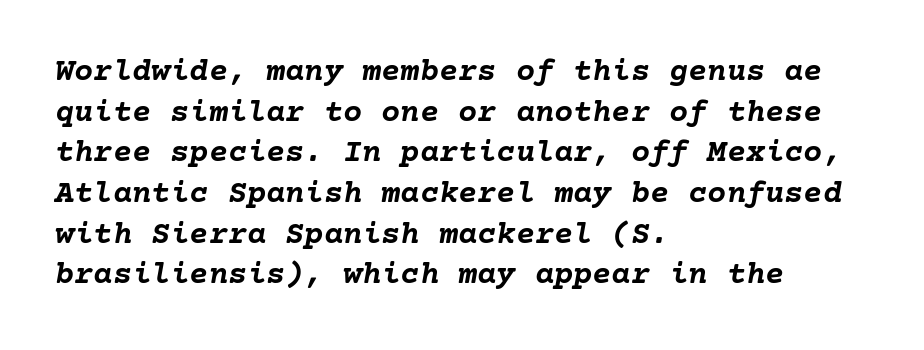
{"italic": "yes", "lean": "right", "slant_degrees": 10, "bold": "yes", "weight": "semibold", "width": "normal", "stroke_contrast": "low", "x_height": "medium", "underline": "no", "align": "left", "line_spacing": "normal", "line_spacing_ratio": 1.27, "letter_spacing": "normal", "letter_spacing_em": 0.0, "glyph_px": 32}
